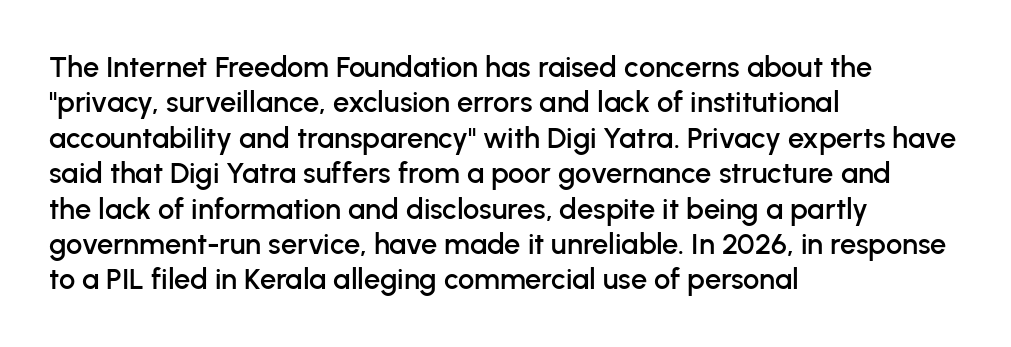
Horizontally, the lines are justified to the leading edge only. This sample uses plain, unmodified letter spacing. The text was rendered using a sans face with plain stroke endings. A typesetter would call this proportional, since set widths differ per character.
